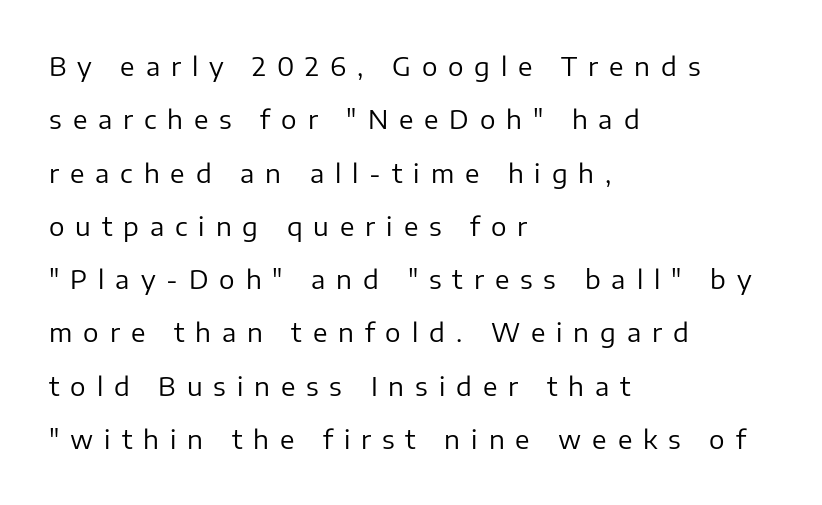
The rag falls on the right side of this text block. Is the stroke heavy? The answer is a plain regular-or-lighter. Airy leading. Only glyphs here, with clear space below each row.
